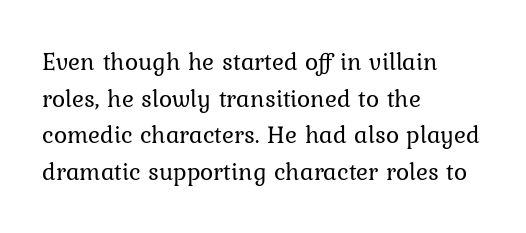
Weight: in the light-to-regular range. In CSS terms this would be text-align: left. The letters stand straight up with perfectly vertical stems. Each new line begins a customary step beneath the previous one. Characters follow at the spacing the type designer built in.
